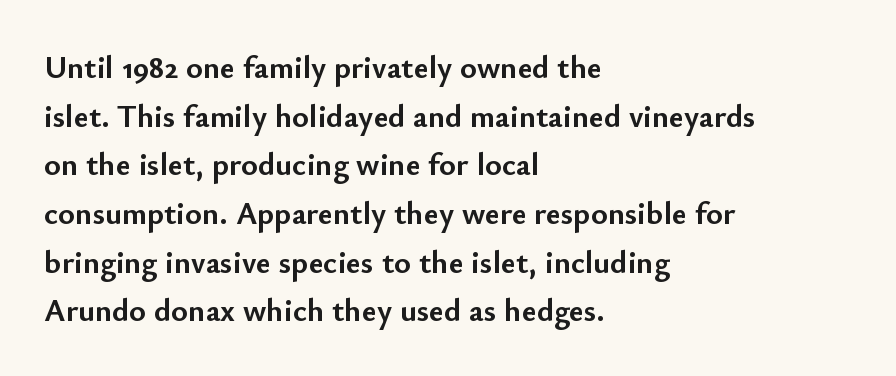
All the whitespace from short lines collects on the right. Spacing between characters is what you'd get straight out of the box. These lines are composed in type without serifs. The axis of the letterforms is exactly vertical. Weight: bold. The gap between lines stays unmarked.
